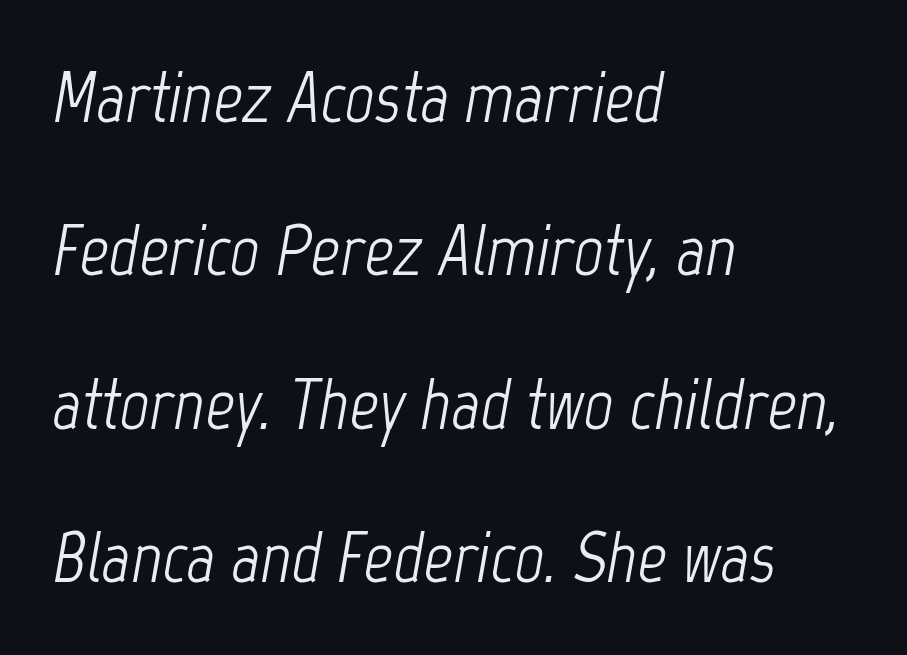
Line beginnings align vertically; line endings do not. In terms of posture, this sample is oblique. Think of a printed novel: that variable character pitch is what you see here. Each stroke keeps to a modest, everyday thickness or less. Caption: standard tracking, unaltered.
